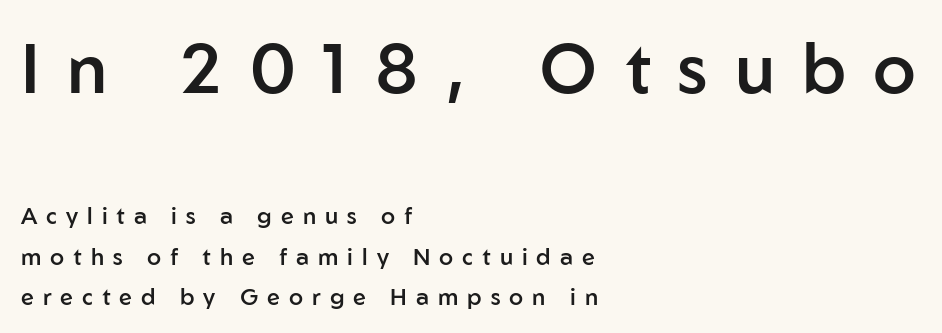
Check where the strokes stop: nothing finishes them off — pure sans. Descenders are the only things crossing below the line. Horizontally, the lines are justified to the leading edge only. Think of a printed novel: that variable character pitch is what you see here. The passage shown has open, widely tracked lettering throughout.
